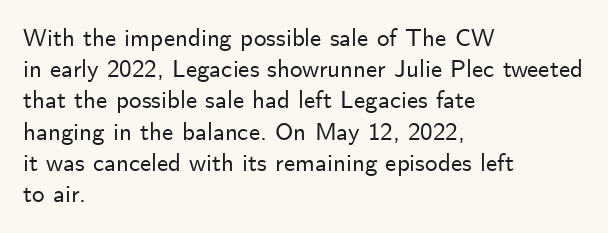
The image shows 25 px text type, upright; set left-aligned, normal line spacing (1.25x), normal letter spacing, not underlined.
